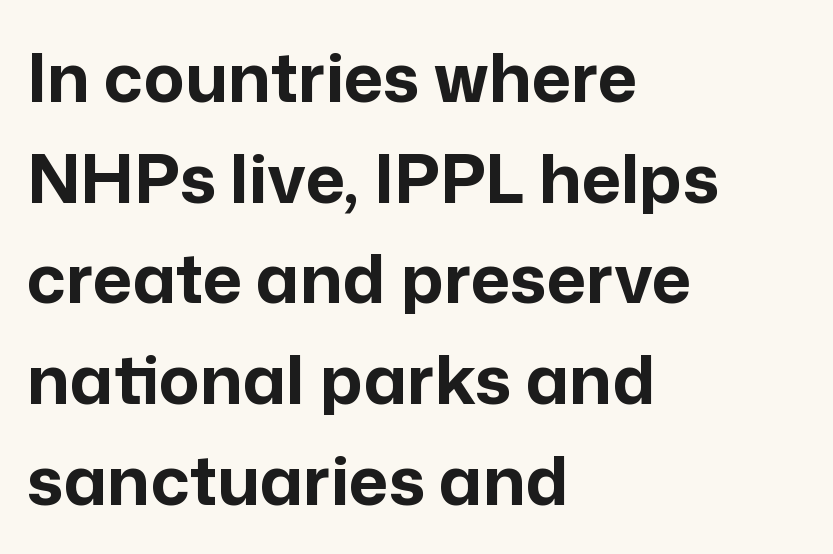
Q: Is the text bold? A: Yes.
Q: Is the text italic (slanted)? A: No, it is upright.
Q: Is the typeface a serif or a sans-serif typeface? A: Sans-serif.
Q: Is the text underlined? A: No.
Q: How is the paragraph aligned? A: Left-aligned.
Q: Is the spacing between letters normal or unusually wide? A: Normal.
Q: Is the spacing between lines tight, normal or loose? A: Normal.
Q: Width (condensed, normal, or wide)? A: Normal.
Q: Stroke contrast? A: Low.
Q: x-height? A: Medium.
Q: Monospaced? A: No.
